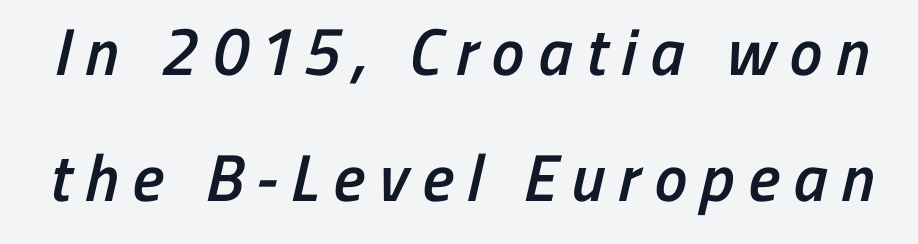
The image shows 66 px semibold, condensed sans-serif type; set loose line spacing (1.91x), unusually wide letter spacing (+0.21 em), not underlined; low stroke contrast and a medium x-height.
